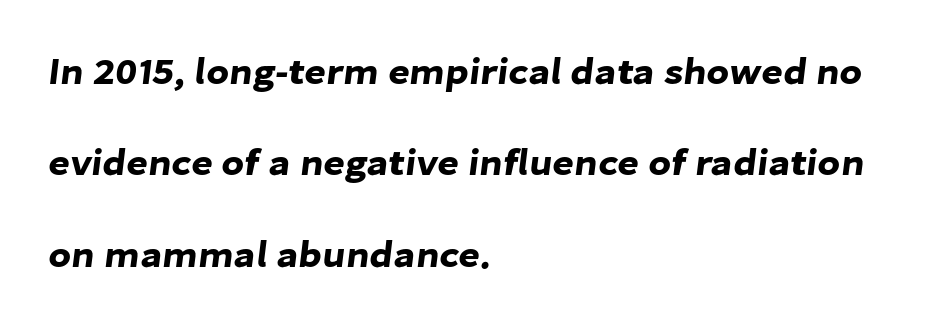
{"serif": "no", "width": "normal", "stroke_contrast": "low", "x_height": "medium", "monospaced": "no", "underline": "no", "align": "left", "line_spacing": "loose", "line_spacing_ratio": 2.47, "letter_spacing": "normal", "letter_spacing_em": 0.0, "glyph_px": 37}
